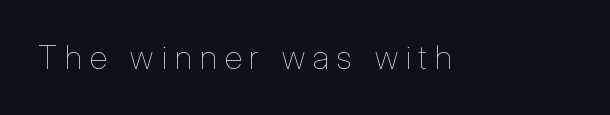
The image shows 32 px thin, condensed type, upright; set unusually wide letter spacing (+0.26 em), not underlined; low stroke contrast and a medium x-height.
